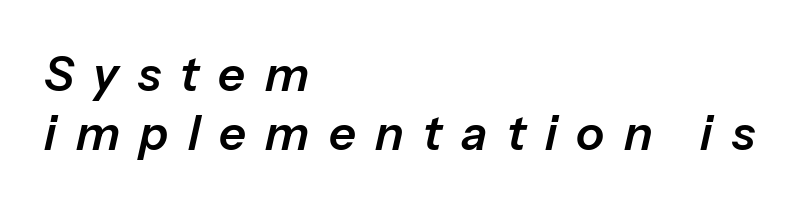
Q: Is the text italic (slanted)? A: Yes, it leans right by about 13 degrees.
Q: Is the text underlined? A: No.
Q: How is the paragraph aligned? A: Left-aligned.
Q: Is the spacing between letters normal or unusually wide? A: Unusually wide.
Q: Is the spacing between lines tight, normal or loose? A: Normal.
Q: Width (condensed, normal, or wide)? A: Normal.
Q: Stroke contrast? A: Low.
Q: x-height? A: Medium.
Q: Monospaced? A: No.
